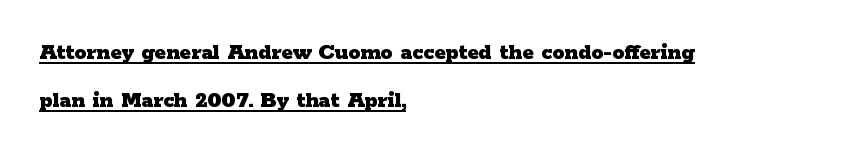
Layout note: lines flush left. The lettering holds an erect, upright posture throughout. Nothing unusual about the tracking: characters are spaced as the font intends. The face used here appears with an underline applied. Summary of vertical rhythm: relaxed, with wide interline spacing. Does the weight exceed regular? Yes, all the way to bold.
